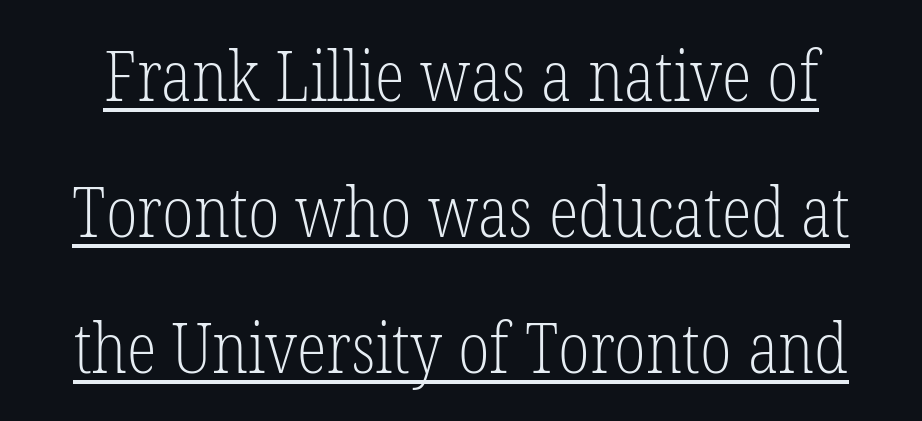
The font's upright variant was chosen for this text. In terms of letterspacing, this is plain default setting. You could not count columns in this text — the font is proportionally spaced. Line spacing here is loose.
